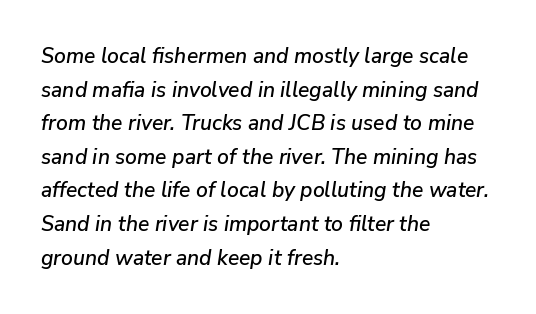
Q: Is the text italic (slanted)? A: Yes, it leans right by about 9 degrees.
Q: Is the text underlined? A: No.
Q: How is the paragraph aligned? A: Left-aligned.
Q: Is the spacing between letters normal or unusually wide? A: Normal.
Q: Is the spacing between lines tight, normal or loose? A: Normal.
